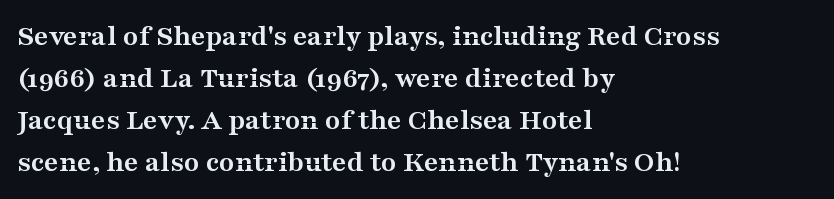
{"serif": "yes", "italic": "no", "bold": "yes", "weight": "semibold", "width": "wide", "stroke_contrast": "medium", "x_height": "medium", "monospaced": "no", "underline": "no", "align": "left", "line_spacing": "normal", "line_spacing_ratio": 1.36, "letter_spacing": "normal", "letter_spacing_em": 0.0, "glyph_px": 31}
